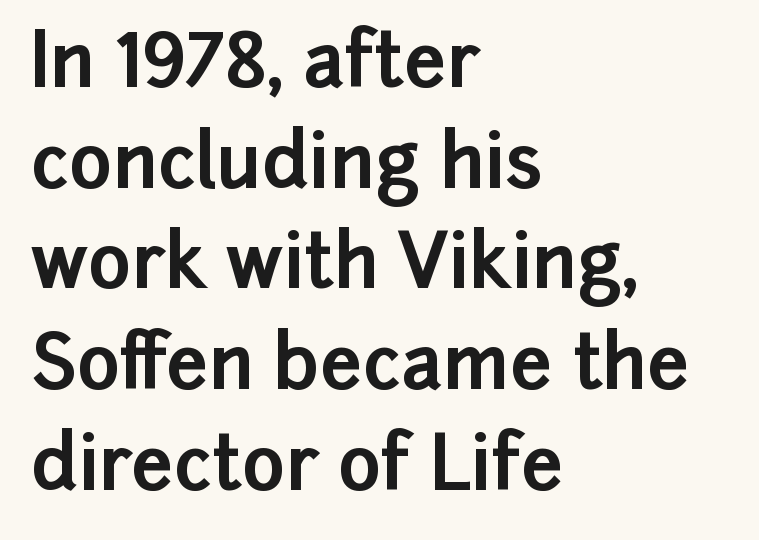
The image shows 74 px bold sans-serif type, upright; set left-aligned, normal line spacing (1.36x), normal letter spacing, not underlined; low stroke contrast and a medium x-height.
